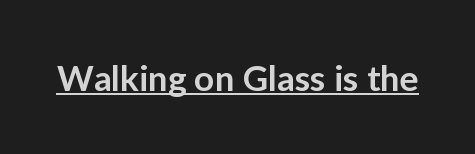
The specimen reads as upright at a glance. The horizontal fit of the characters is conventional and even. Note the varied advance widths — an 'i' is clearly narrower than an 'm'. To sum up the face: it is a sans, with no serifs. The face used here is a semibold: visibly heavier than regular, lighter than bold.
